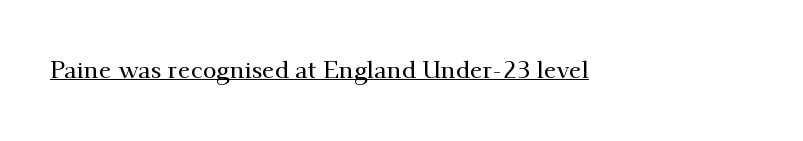
{"italic": "no", "underline": "yes", "letter_spacing": "normal", "letter_spacing_em": 0.0, "glyph_px": 25}
